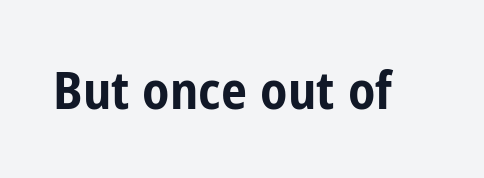
{"serif": "no", "italic": "no", "bold": "yes", "weight": "bold", "width": "condensed", "stroke_contrast": "low", "x_height": "medium", "monospaced": "no", "underline": "no", "letter_spacing": "normal", "letter_spacing_em": 0.0, "glyph_px": 52}
